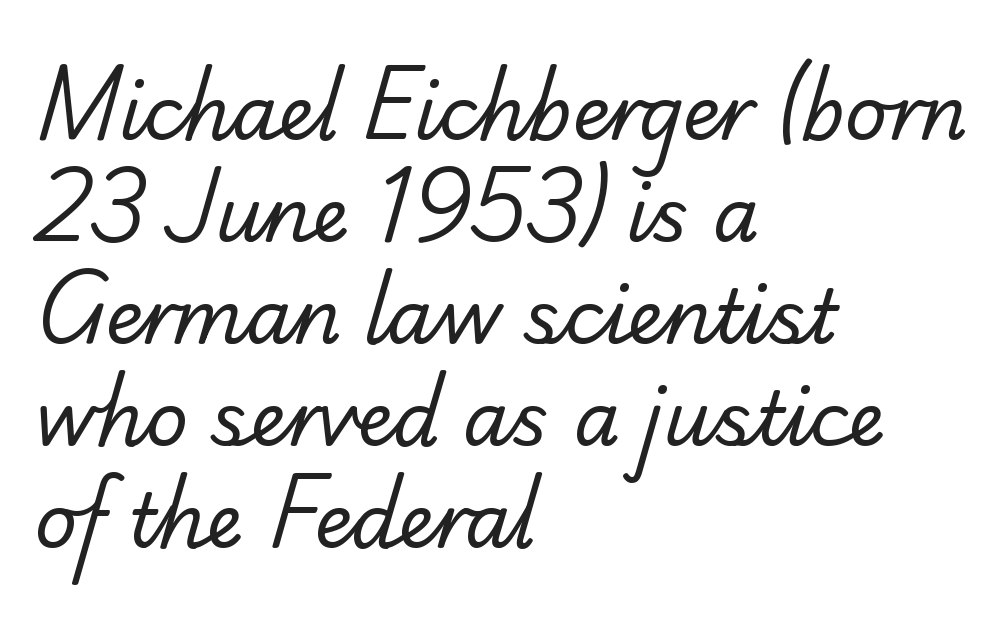
The image shows 74 px regular-weight serif type; set left-aligned, normal line spacing (1.38x), normal letter spacing, not underlined; low stroke contrast and a small x-height.
